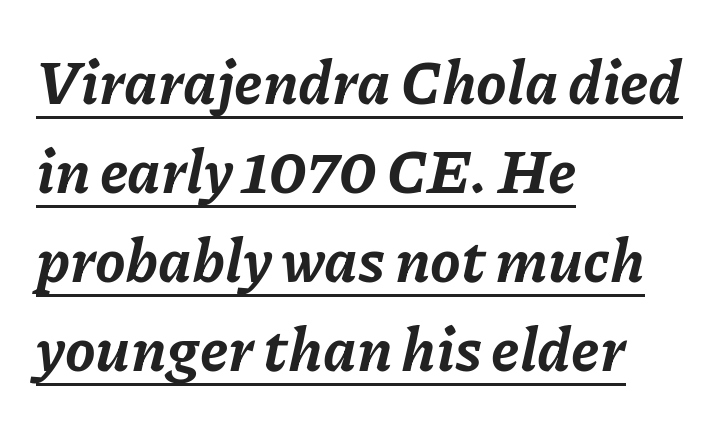
These lines were composed using italics. Is the block centered? No — it sits flush against the left margin. Is there an underline? Yes — a line sits under the letters. What stands out about the letter spacing? Nothing — it is the standard amount. Chunky letters — that's bold for sure. Think of a printed novel: that variable character pitch is what you see here.
